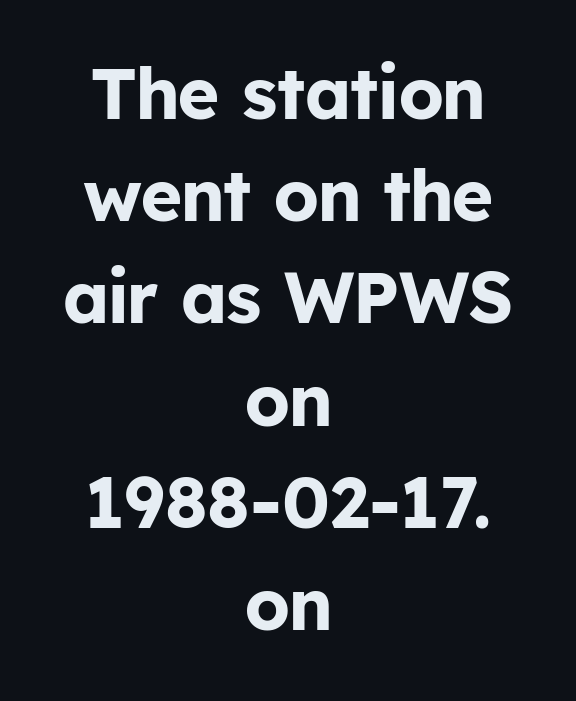
{"serif": "no", "italic": "no", "bold": "yes", "weight": "bold", "width": "normal", "stroke_contrast": "low", "x_height": "medium", "monospaced": "no", "underline": "no", "align": "center", "line_spacing": "normal", "line_spacing_ratio": 1.44, "letter_spacing": "normal", "letter_spacing_em": 0.0, "glyph_px": 71}
